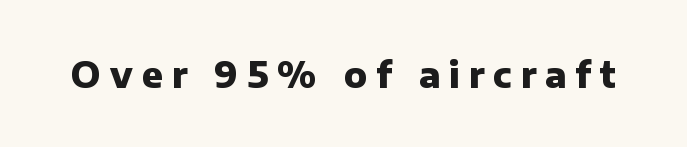
{"serif": "no", "italic": "no", "bold": "yes", "weight": "heavy", "width": "normal", "stroke_contrast": "low", "x_height": "medium", "monospaced": "no", "underline": "no", "letter_spacing": "wide", "letter_spacing_em": 0.25, "glyph_px": 35}
